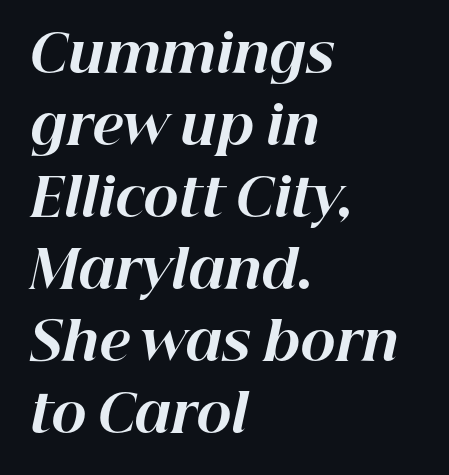
Q: Is the text bold? A: Yes.
Q: Is the text italic (slanted)? A: Yes, it leans right by about 12 degrees.
Q: Is the text underlined? A: No.
Q: How is the paragraph aligned? A: Left-aligned.
Q: Is the spacing between letters normal or unusually wide? A: Normal.
Q: Is the spacing between lines tight, normal or loose? A: Normal.
Q: Width (condensed, normal, or wide)? A: Normal.
Q: Stroke contrast? A: High.
Q: x-height? A: Medium.
Q: Monospaced? A: No.
